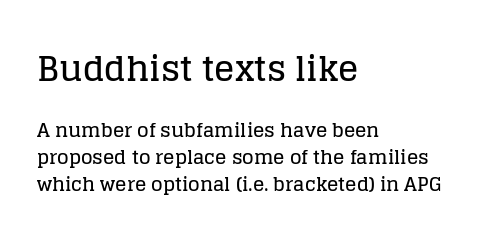
Q: Is the text italic (slanted)? A: No, it is upright.
Q: Is the typeface a serif or a sans-serif typeface? A: Serif.
Q: Is the text underlined? A: No.
Q: How is the paragraph aligned? A: Left-aligned.
Q: Is the spacing between letters normal or unusually wide? A: Normal.
Q: Is the spacing between lines tight, normal or loose? A: Normal.
Q: Which block of text is set in a larger size, the first (top) or the second (bottom)? A: The first (top) one.
Q: Width (condensed, normal, or wide)? A: Normal.
Q: Stroke contrast? A: Low.
Q: x-height? A: Large.
Q: Monospaced? A: No.
